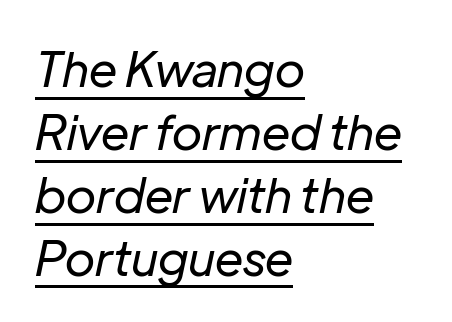
The image shows 48 px regular-weight type, italic (leaning right); set left-aligned, normal line spacing (1.31x), normal letter spacing, underlined; low stroke contrast and a medium x-height.
